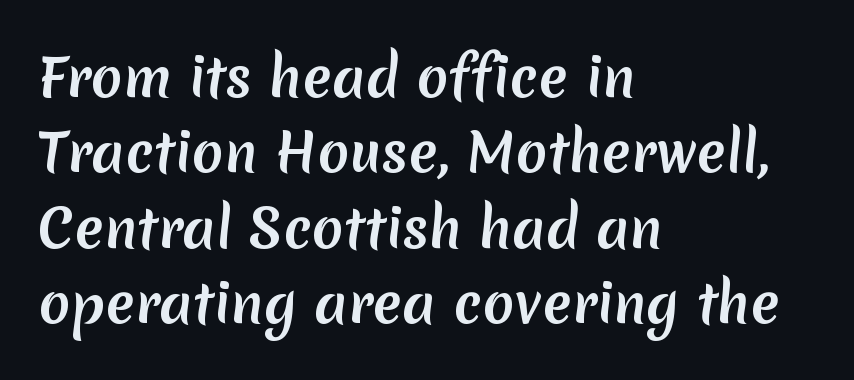
{"serif": "no", "width": "normal", "stroke_contrast": "medium", "x_height": "medium", "monospaced": "no", "underline": "no", "align": "left", "line_spacing": "normal", "line_spacing_ratio": 1.42, "letter_spacing": "normal", "letter_spacing_em": 0.0, "glyph_px": 53}
